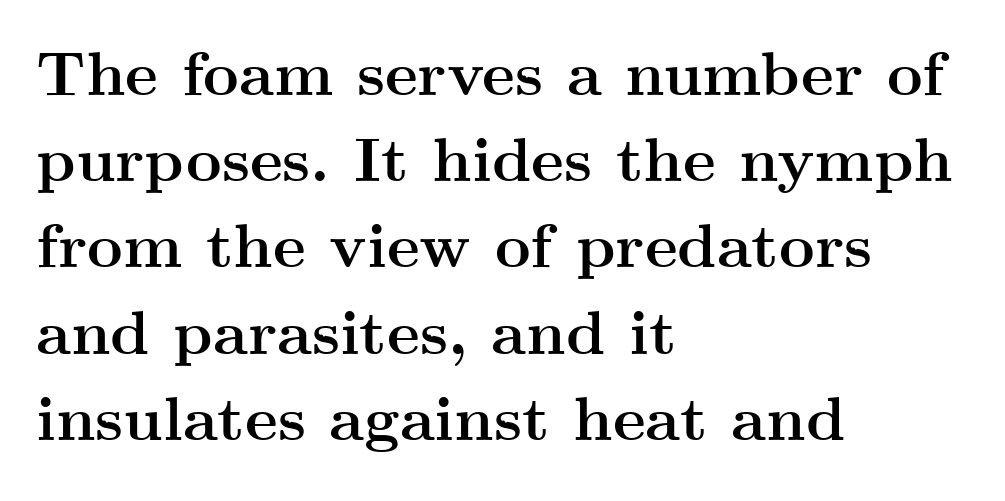
{"serif": "yes", "italic": "no", "bold": "yes", "weight": "semibold", "width": "wide", "stroke_contrast": "medium", "x_height": "small", "monospaced": "no", "underline": "no", "align": "left", "line_spacing": "normal", "line_spacing_ratio": 1.39, "letter_spacing": "normal", "letter_spacing_em": 0.0, "glyph_px": 62}
